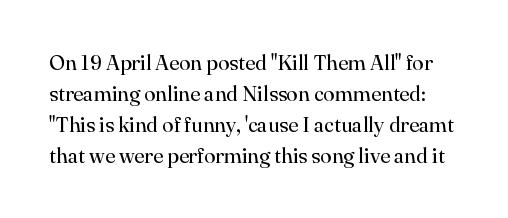
The image shows 21 px text type, upright; set normal line spacing (1.47x), normal letter spacing, not underlined.
